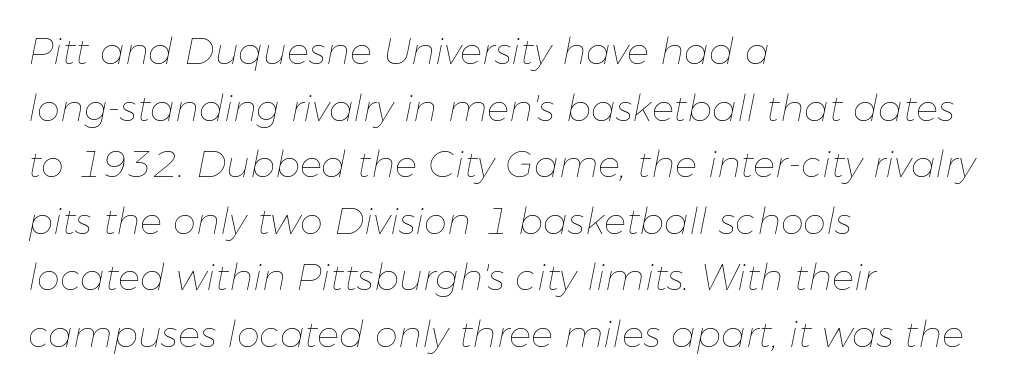
{"italic": "yes", "lean": "right", "slant_degrees": 11, "bold": "no", "weight": "thin", "width": "normal", "stroke_contrast": "low", "x_height": "medium", "monospaced": "no", "underline": "no", "align": "left", "line_spacing": "normal", "line_spacing_ratio": 1.53, "letter_spacing": "normal", "letter_spacing_em": 0.0, "glyph_px": 37}
